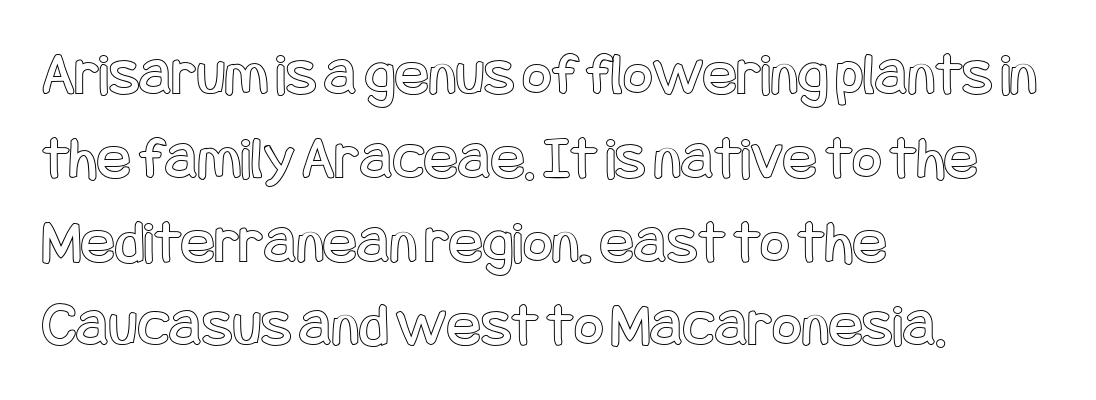
Q: Is the text italic (slanted)? A: No, it is upright.
Q: Is the text underlined? A: No.
Q: How is the paragraph aligned? A: Left-aligned.
Q: Is the spacing between letters normal or unusually wide? A: Normal.
Q: Is the spacing between lines tight, normal or loose? A: Normal.
Q: Width (condensed, normal, or wide)? A: Condensed.
Q: x-height? A: Large.
